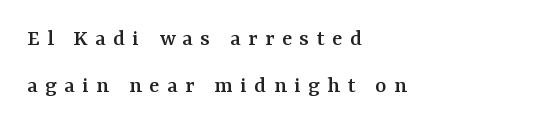
The image shows 24 px text type, upright; set left-aligned, loose line spacing (1.97x), unusually wide letter spacing (+0.31 em), not underlined.
